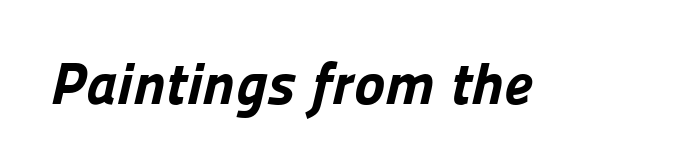
{"serif": "no", "bold": "yes", "weight": "bold", "width": "normal", "stroke_contrast": "low", "x_height": "medium", "monospaced": "no", "underline": "no", "letter_spacing": "normal", "letter_spacing_em": 0.0, "glyph_px": 59}
